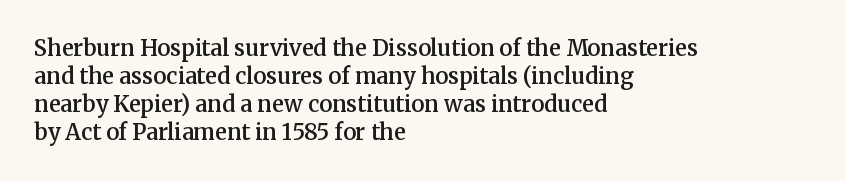
The image shows 22 px text type, upright; set left-aligned, normal line spacing (1.28x), normal letter spacing, not underlined.
